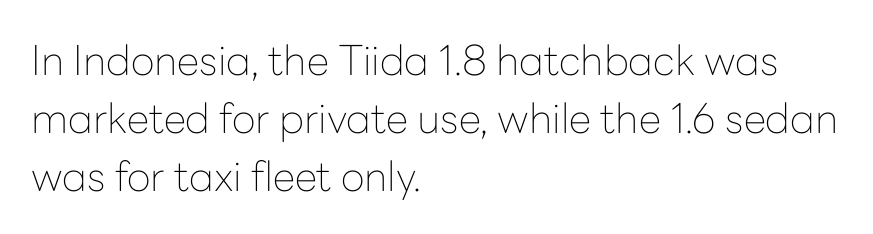
The image shows 41 px thin sans-serif type, upright; set left-aligned, normal line spacing (1.41x), normal letter spacing, not underlined; low stroke contrast and a medium x-height.
